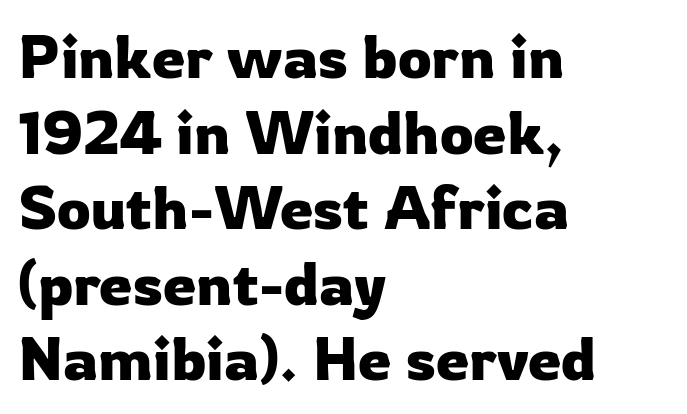
The image shows 60 px sans-serif type, upright; set left-aligned, normal line spacing (1.26x), normal letter spacing, not underlined; low stroke contrast and a medium x-height.
